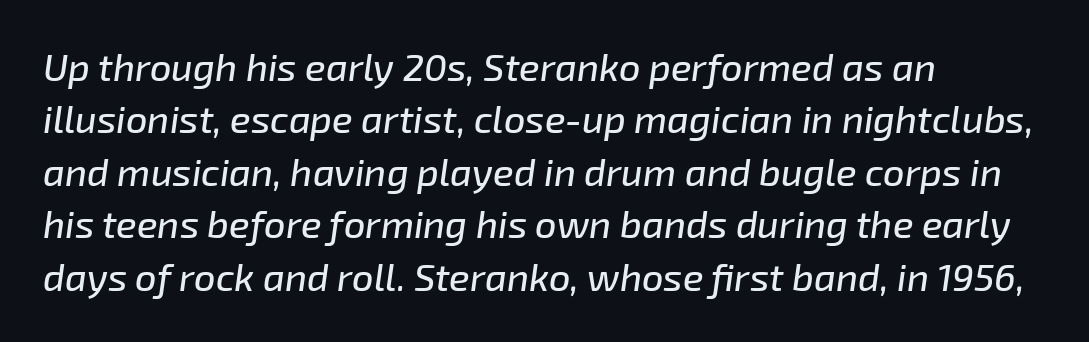
The image shows 38 px text type, italic (leaning right); set left-aligned, normal line spacing (1.38x), normal letter spacing, not underlined; low stroke contrast and a medium x-height.
